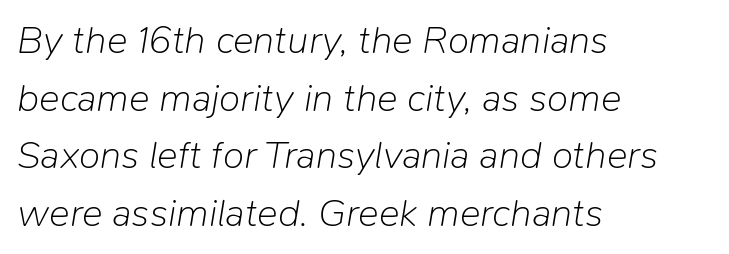
Interline gaps are of average width in this sample. Style check: oblique. Unbolded letterforms with no extra heft. Reading down the block, your eye returns to a fixed left position each line. The line texture is even and compact thanks to regular tracking.
